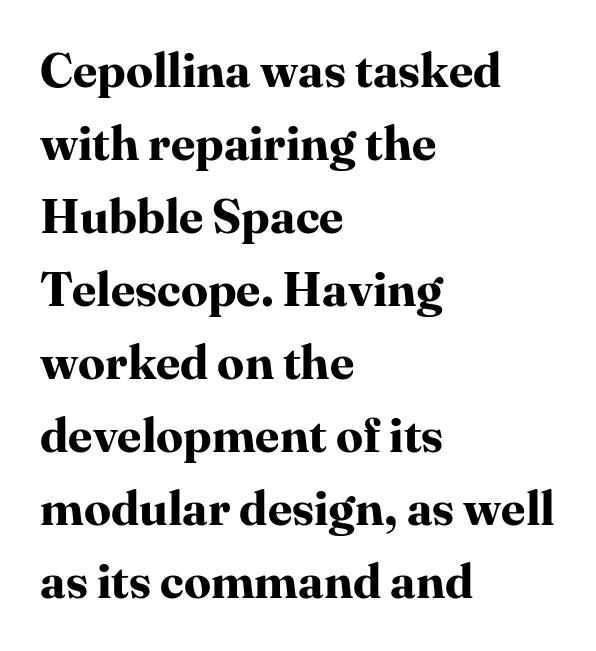
The image shows 48 px bold serif type, upright; set left-aligned, normal line spacing (1.52x), normal letter spacing, not underlined; high stroke contrast and a medium x-height.
